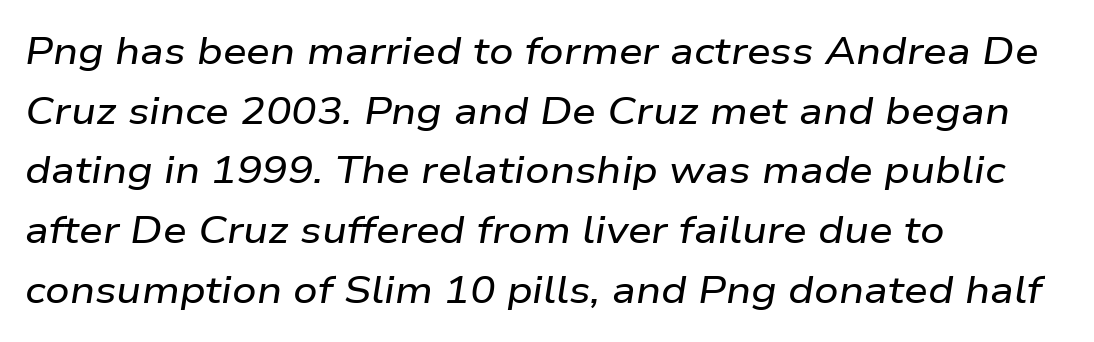
Q: Is the text italic (slanted)? A: Yes, it leans right by about 9 degrees.
Q: Is the text underlined? A: No.
Q: How is the paragraph aligned? A: Left-aligned.
Q: Is the spacing between letters normal or unusually wide? A: Normal.
Q: Is the spacing between lines tight, normal or loose? A: Normal.
Q: Width (condensed, normal, or wide)? A: Wide.
Q: Stroke contrast? A: Low.
Q: x-height? A: Medium.
Q: Monospaced? A: No.
